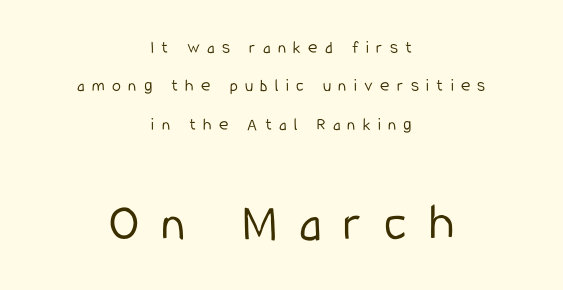
The image shows 54 px light, condensed sans-serif type, upright; set centered, loose line spacing (2.13x), unusually wide letter spacing (+0.41 em), not underlined; the second (bottom) block is 3.0x larger; low stroke contrast and a medium x-height.
